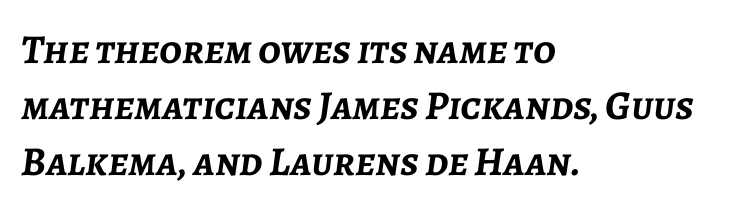
{"italic": "yes", "lean": "right", "slant_degrees": 7, "bold": "yes", "weight": "semibold", "width": "normal", "stroke_contrast": "low", "x_height": "medium", "monospaced": "no", "underline": "no", "align": "left", "line_spacing": "normal", "line_spacing_ratio": 1.37, "letter_spacing": "normal", "letter_spacing_em": 0.0, "glyph_px": 41}
